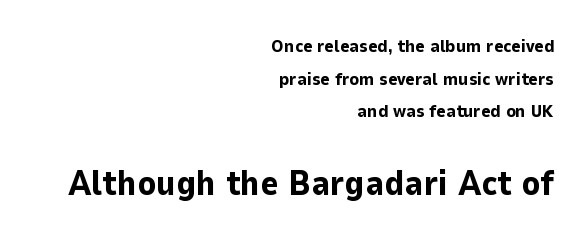
{"serif": "no", "italic": "no", "bold": "yes", "weight": "bold", "width": "normal", "stroke_contrast": "low", "x_height": "medium", "monospaced": "no", "underline": "no", "align": "right", "line_spacing_ratio": 1.81, "letter_spacing": "normal", "letter_spacing_em": 0.0, "larger_block": "second", "size_ratio": 1.94, "glyph_px": 35}
